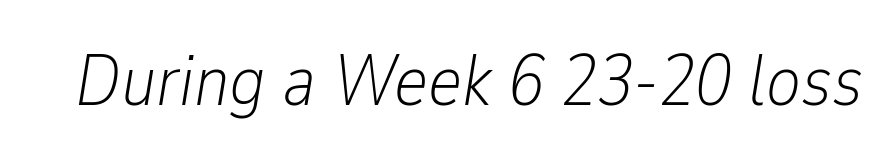
{"italic": "yes", "lean": "right", "slant_degrees": 9, "bold": "no", "weight": "light", "width": "condensed", "stroke_contrast": "low", "x_height": "medium", "monospaced": "no", "underline": "no", "letter_spacing": "normal", "letter_spacing_em": 0.0, "glyph_px": 73}
